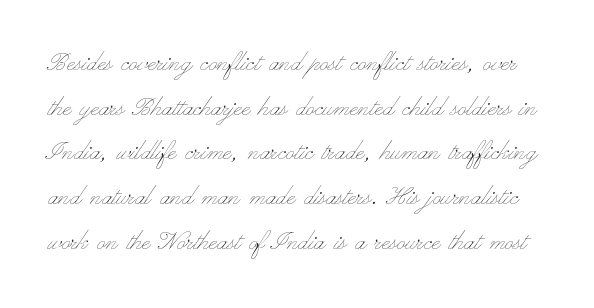
Descender tails drop into unmarked territory. The gaps between neighbouring characters are ordinary and unremarkable. Each letter keeps its own natural width here, so spacing adapts to shape. Bold? No — there's no thickening of the strokes. Honestly, the row spacing looks completely unremarkable.
